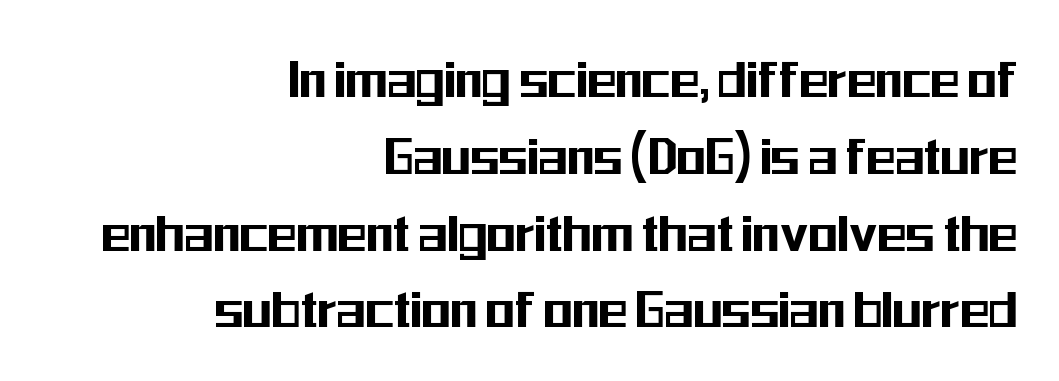
Q: Is the text italic (slanted)? A: No, it is upright.
Q: Is the typeface a serif or a sans-serif typeface? A: Sans-serif.
Q: Is the text underlined? A: No.
Q: How is the paragraph aligned? A: Right-aligned.
Q: Is the spacing between letters normal or unusually wide? A: Normal.
Q: Is the spacing between lines tight, normal or loose? A: Normal.
Q: Width (condensed, normal, or wide)? A: Condensed.
Q: Stroke contrast? A: Medium.
Q: x-height? A: Medium.
Q: Monospaced? A: No.
